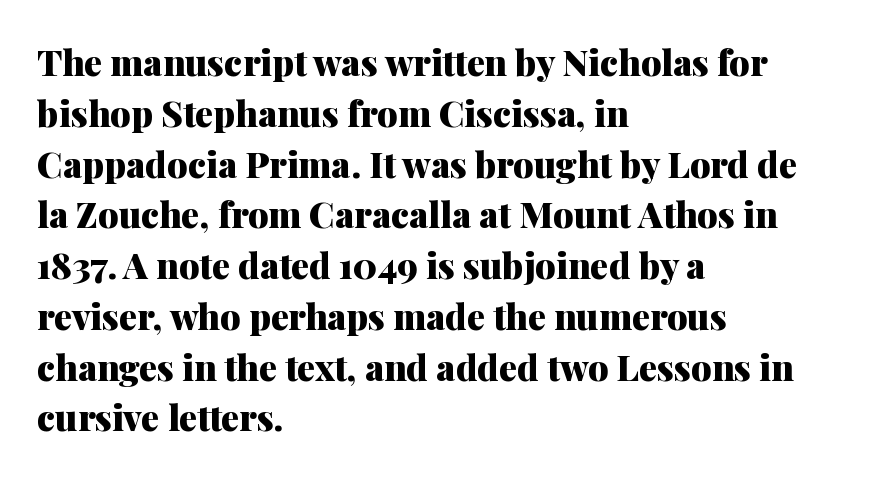
In terms of posture, this sample is upright. The space beneath each line is pristine and unruled. Type style note: has serifs. Horizontal alignment here is leftward, the default for most running prose. Spacing verdict: proportional, widths tailored to each character.
